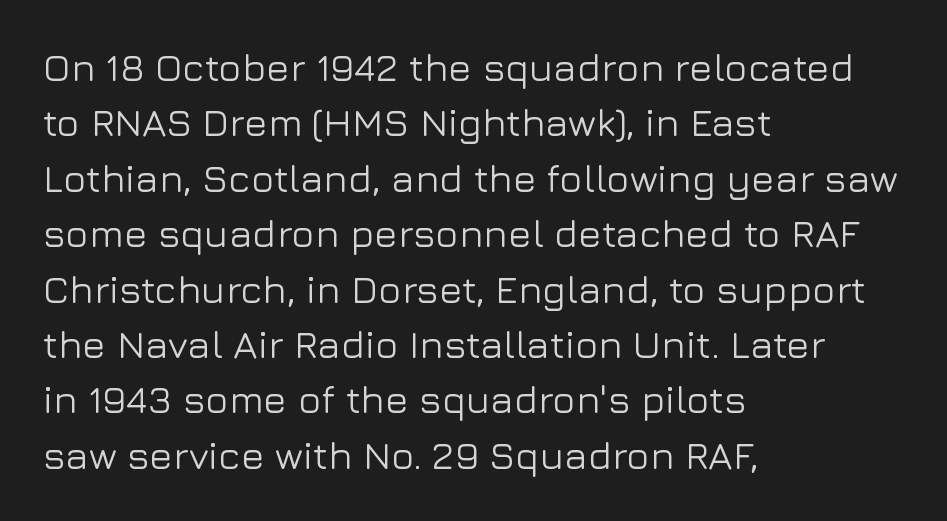
Is this a sans? Yes — the strokes have no serifs. Beneath every word, the page is bare. You can tell it's not italic because the verticals are truly vertical. Alignment: flush left.
